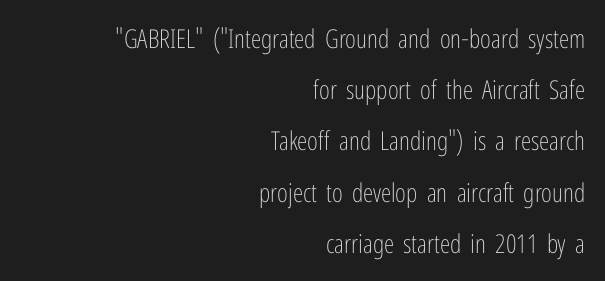
The typography opts for an upright posture over an oblique one. The lines in this sample share a right terminus and differ only in where they begin. No letter is thick-stroked: the sample isn't bold. The designer dialed line spacing up above the default.
